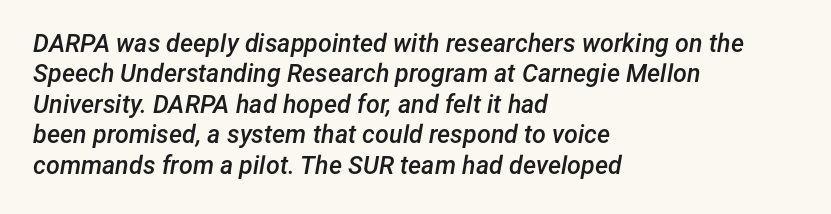
{"italic": "yes", "lean": "right", "slant_degrees": 12, "bold": "semi", "underline": "no", "align": "left", "line_spacing_ratio": 1.22, "letter_spacing": "normal", "letter_spacing_em": 0.0, "glyph_px": 25}
